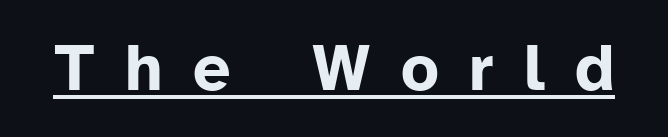
Note the varied advance widths — an 'i' is clearly narrower than an 'm'. The lettering holds an erect, upright posture throughout. The face used here is a sans, in the tradition of grotesques and geometrics. The letterforms stand isolated, each surrounded by extra space.
